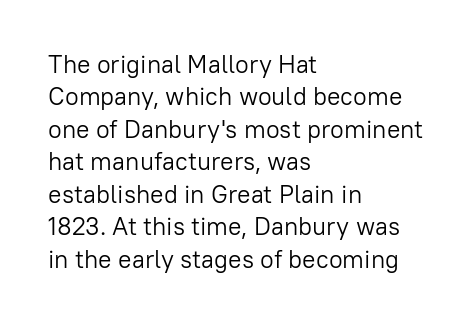
The words here are not underlined. Whoever set this chose a conventional vertical rhythm. Honestly, the letter spacing is just normal — you wouldn't notice it. Tall strokes in this sample are plumb rather than angled. Compared with a centered layout, this one pins lines to the left instead. The weight tops out at a normal text grade.
